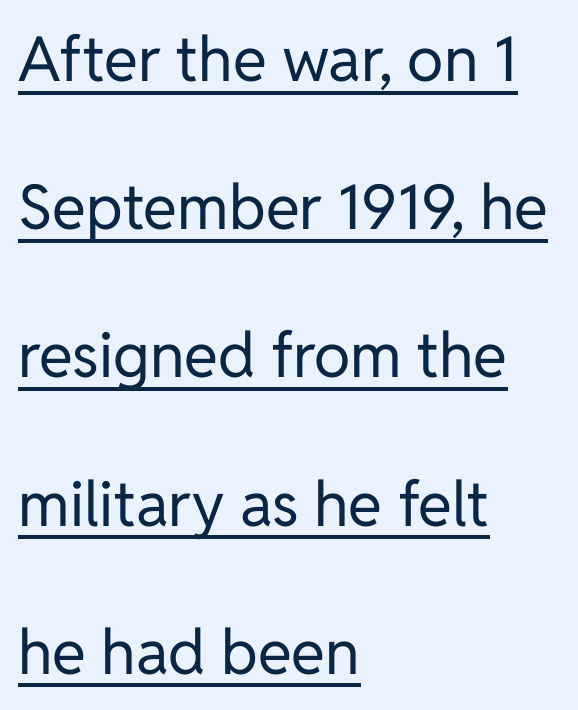
{"serif": "no", "italic": "no", "bold": "no", "weight": "regular", "width": "normal", "stroke_contrast": "low", "x_height": "medium", "monospaced": "no", "underline": "yes", "align": "left", "line_spacing": "loose", "line_spacing_ratio": 2.39, "letter_spacing": "normal", "letter_spacing_em": 0.0, "glyph_px": 62}
